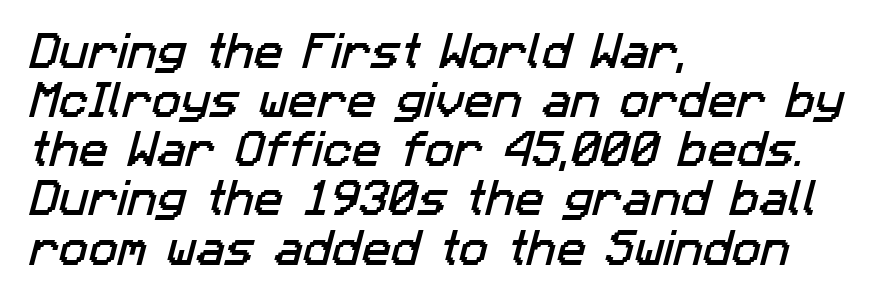
Q: Is the typeface a serif or a sans-serif typeface? A: Sans-serif.
Q: Is the text underlined? A: No.
Q: How is the paragraph aligned? A: Left-aligned.
Q: Is the spacing between letters normal or unusually wide? A: Normal.
Q: Is the spacing between lines tight, normal or loose? A: Normal.
Q: Width (condensed, normal, or wide)? A: Normal.
Q: Stroke contrast? A: Low.
Q: x-height? A: Medium.
Q: Monospaced? A: No.
